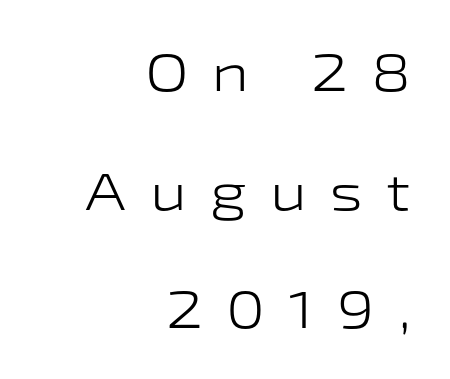
{"serif": "no", "italic": "no", "bold": "no", "weight": "light", "width": "wide", "stroke_contrast": "low", "x_height": "medium", "monospaced": "no", "underline": "no", "align": "right", "line_spacing": "loose", "line_spacing_ratio": 2.28, "letter_spacing": "wide", "letter_spacing_em": 0.45, "glyph_px": 52}
